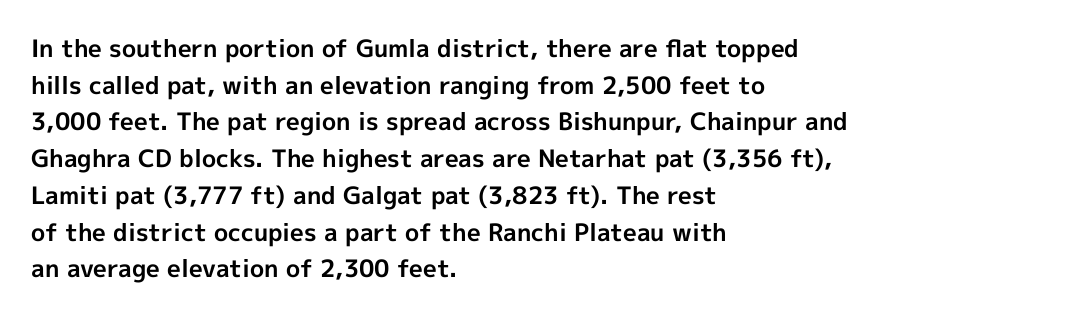
A typesetter would call this zero additional tracking. The letters stand upright; this is a roman face. Regular leading. The passage is arranged the way most books set body copy — flush left. Rule under the text: the space is simply empty. Strokes here are thick enough to call this a true bold.
